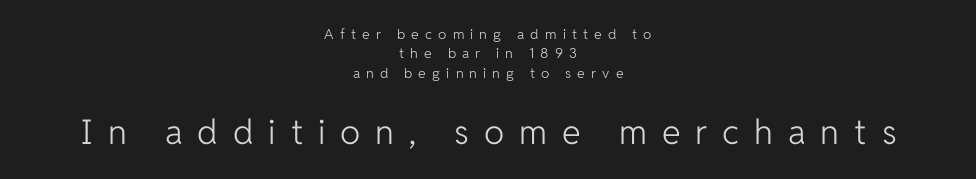
The image shows 34 px light sans-serif type, upright; set centered, normal line spacing (1.38x), unusually wide letter spacing (+0.44 em), not underlined; the second (bottom) block is 2.43x larger; low stroke contrast and a medium x-height.
